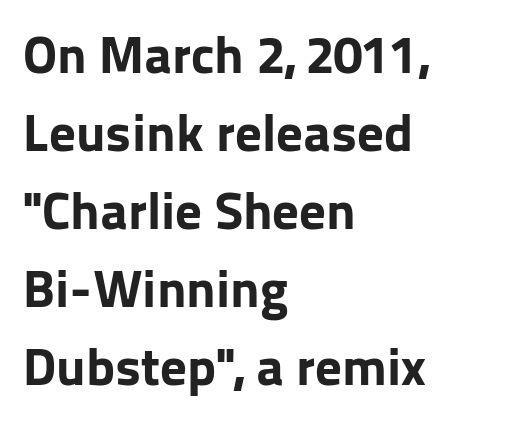
The image shows 53 px bold sans-serif type, upright; set left-aligned, normal line spacing (1.47x), normal letter spacing, not underlined; low stroke contrast and a medium x-height.
